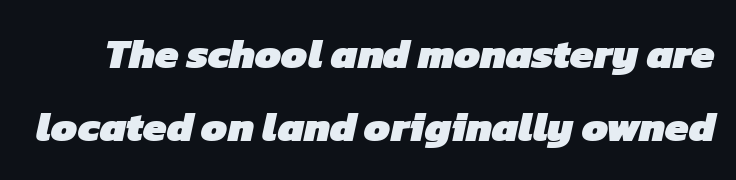
Q: Is the text bold? A: Yes.
Q: Is the typeface a serif or a sans-serif typeface? A: Sans-serif.
Q: Is the text underlined? A: No.
Q: Is the spacing between letters normal or unusually wide? A: Normal.
Q: Width (condensed, normal, or wide)? A: Normal.
Q: Stroke contrast? A: Low.
Q: x-height? A: Medium.
Q: Monospaced? A: No.
